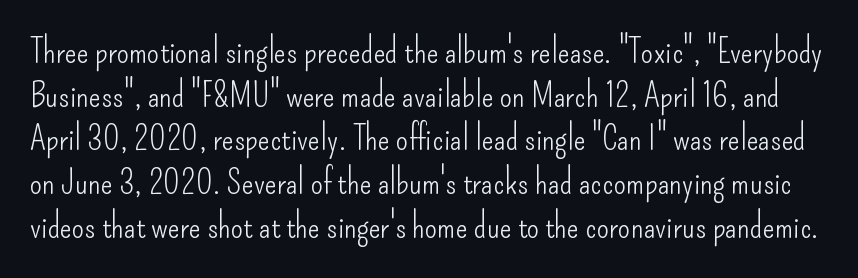
The image shows 35 px light, condensed sans-serif type, upright; set normal line spacing (1.25x), normal letter spacing, not underlined; low stroke contrast and a small x-height.
